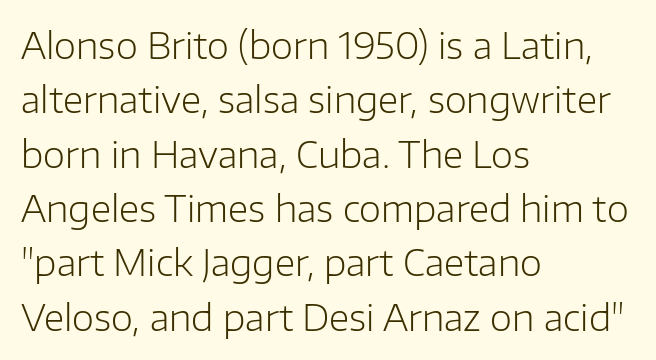
The space beneath each line is pristine and unruled. Interline gaps are of average width in this sample. The letters stand upright; this is a roman face. The passage is arranged the way most books set body copy — flush left.
